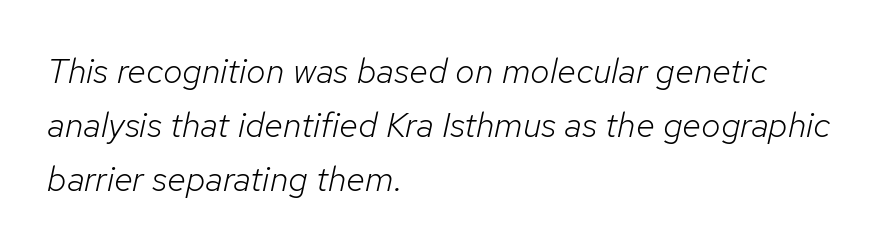
Horizontal alignment here is leftward, the default for most running prose. On a weight scale, this lands at 450 or below. Here the designer chose a conventional face with non-uniform glyph widths. A clean baseline with only descenders dipping below it. Inter-character spacing is left at the font's built-in metrics. The space between consecutive lines is moderate.
